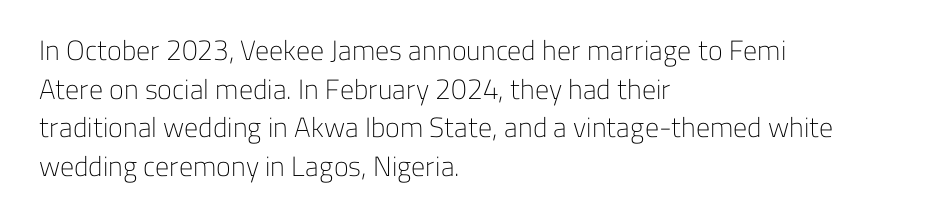
Normally led — the rows are evenly, conventionally spaced. The rendering uses natural spacing where letterforms have individual widths. The cut favours lightness, reaching ordinary text weight at its darkest. The font family rendered here belongs to the sans-serif group.
